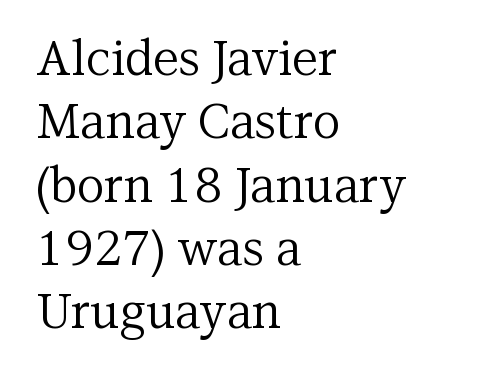
{"serif": "yes", "italic": "no", "bold": "no", "weight": "regular", "width": "normal", "stroke_contrast": "medium", "x_height": "medium", "monospaced": "no", "underline": "no", "align": "left", "line_spacing": "normal", "line_spacing_ratio": 1.32, "letter_spacing": "normal", "letter_spacing_em": 0.0, "glyph_px": 48}
